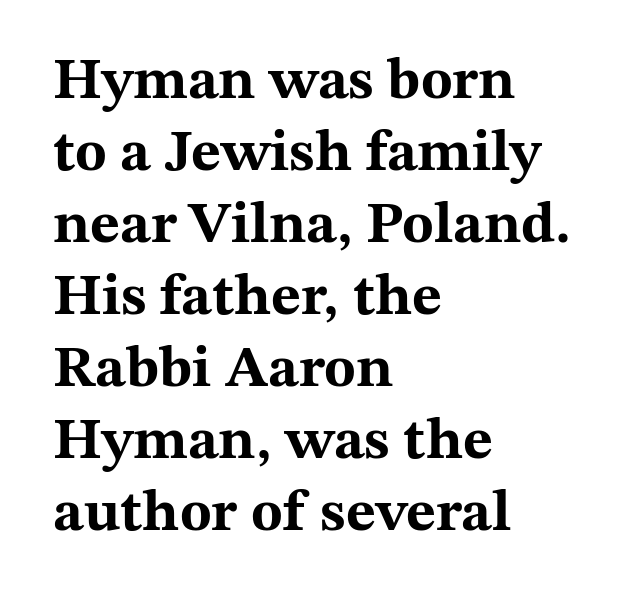
{"serif": "yes", "italic": "no", "bold": "yes", "weight": "bold", "width": "wide", "stroke_contrast": "medium", "x_height": "medium", "monospaced": "no", "underline": "no", "align": "left", "line_spacing_ratio": 1.24, "letter_spacing": "normal", "letter_spacing_em": 0.0, "glyph_px": 58}
